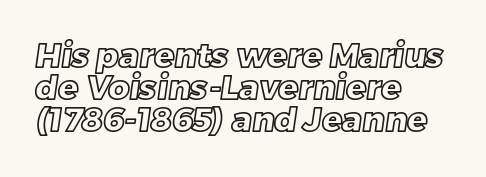
The image shows 33 px text type; set left-aligned, tight line spacing (0.97x), normal letter spacing, not underlined; a large x-height.
